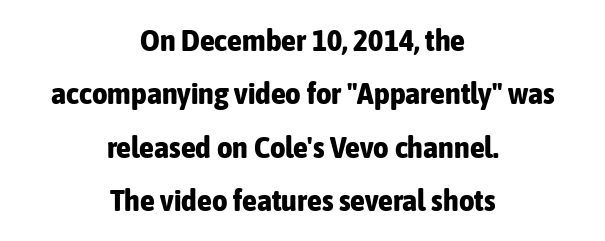
Q: Is the text bold? A: Yes.
Q: Is the text italic (slanted)? A: No, it is upright.
Q: Is the typeface a serif or a sans-serif typeface? A: Sans-serif.
Q: Is the text underlined? A: No.
Q: How is the paragraph aligned? A: Centered.
Q: Is the spacing between letters normal or unusually wide? A: Normal.
Q: Width (condensed, normal, or wide)? A: Condensed.
Q: Stroke contrast? A: Low.
Q: x-height? A: Medium.
Q: Monospaced? A: No.
